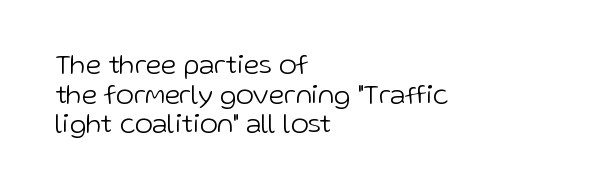
{"italic": "no", "bold": "no", "underline": "no", "align": "left", "line_spacing": "tight", "line_spacing_ratio": 1.1, "letter_spacing": "normal", "letter_spacing_em": 0.0, "glyph_px": 27}
